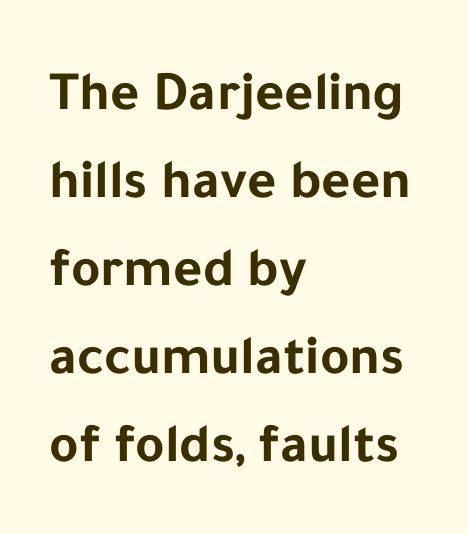
Compared with a centered layout, this one pins lines to the left instead. These lines were composed using upright roman letters. Clear beneath every line of the passage. This sample has the flowing, uneven cadence of proportional lettering. In terms of weight, the rendering is a true, heavy bold.
